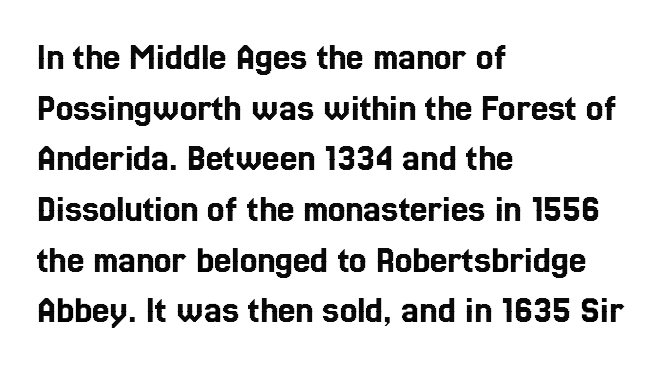
{"italic": "no", "width": "condensed", "x_height": "medium", "monospaced": "no", "underline": "no", "align": "left", "line_spacing": "normal", "line_spacing_ratio": 1.3, "letter_spacing": "normal", "letter_spacing_em": 0.0, "glyph_px": 39}
